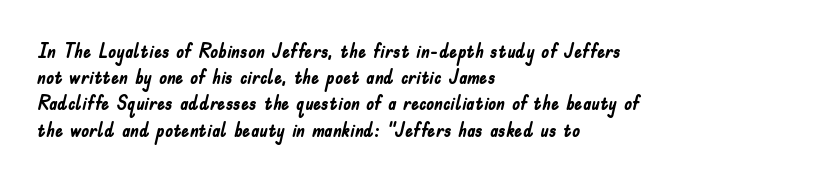
Leftover space on each line is placed entirely after the last word. Honestly, the row spacing looks completely unremarkable. A typesetter would call this zero additional tracking. Check the space under the baseline: it is left empty.
